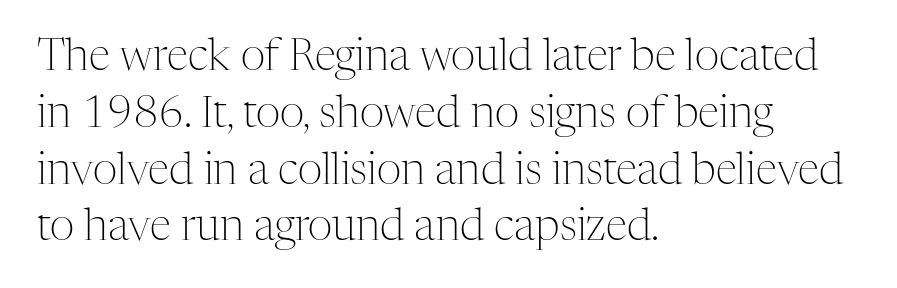
The image shows 43 px light serif type, upright; set left-aligned, normal line spacing (1.32x), normal letter spacing, not underlined; medium stroke contrast and a medium x-height.
